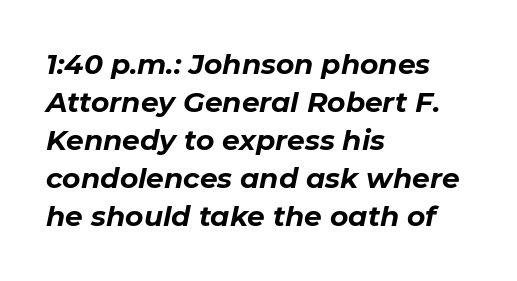
On the weight axis this lands at bold, roughly 700. Lines of text with bare space underneath. Line starts are locked; line ends wander. Italic? Definitely — the glyphs are oblique.
